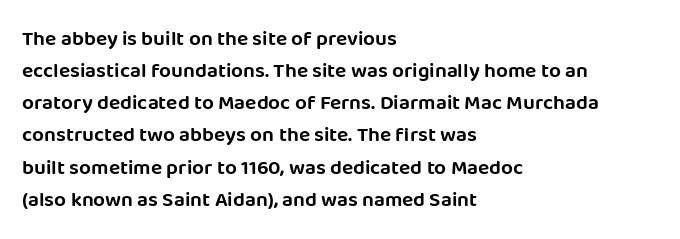
Layout note: lines flush left. The string is rendered with underlining switched off. The line texture is even and compact thanks to regular tracking. A roman cut, with each character standing at attention. The space between consecutive lines is moderate.
